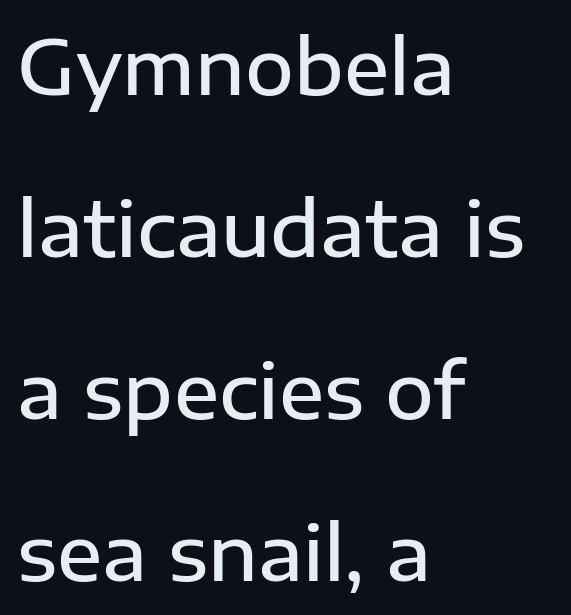
{"serif": "no", "italic": "no", "bold": "semi", "weight": "semibold", "width": "normal", "stroke_contrast": "low", "x_height": "medium", "monospaced": "no", "underline": "no", "align": "left", "line_spacing": "loose", "line_spacing_ratio": 2.16, "letter_spacing": "normal", "letter_spacing_em": 0.0, "glyph_px": 75}
